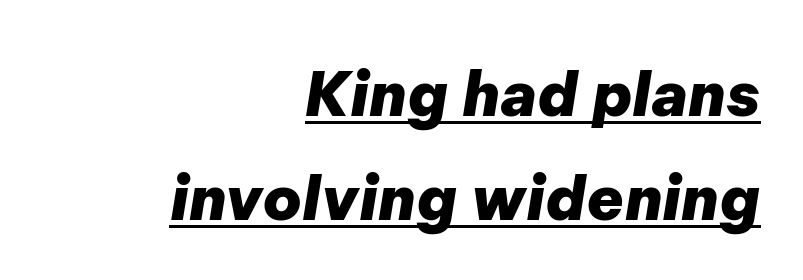
The image shows 61 px heavy type, italic (leaning right); set right-aligned, normal line spacing (1.7x), normal letter spacing, underlined; low stroke contrast and a medium x-height.
